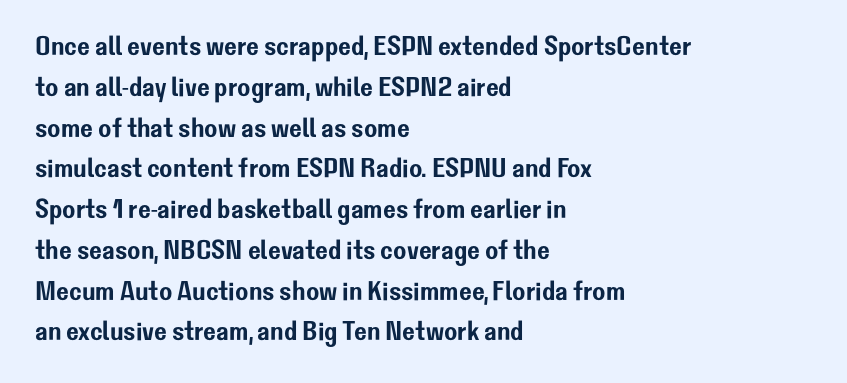
The image shows 27 px text type, upright; set left-aligned, normal line spacing (1.51x), normal letter spacing, not underlined.
